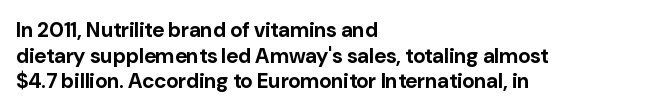
The image shows 21 px bold type, upright; set left-aligned, line spacing 1.22x, normal letter spacing, not underlined.
